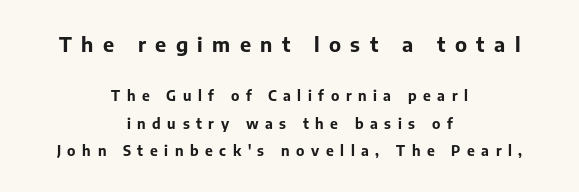
{"italic": "no", "bold": "yes", "underline": "no", "align": "center", "line_spacing": "loose", "line_spacing_ratio": 1.96, "letter_spacing": "wide", "letter_spacing_em": 0.47, "larger_block": "first", "size_ratio": 1.43, "glyph_px": 20}
